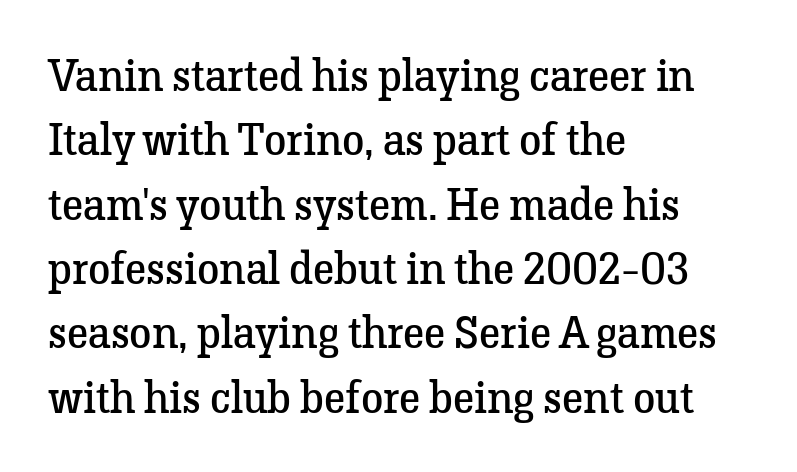
The image shows 45 px regular-weight serif type, upright; set left-aligned, normal line spacing (1.43x), normal letter spacing, not underlined; low stroke contrast and a medium x-height.
